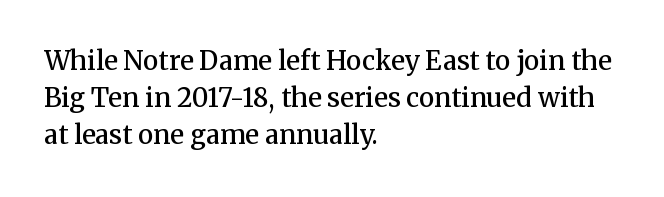
Q: Is the text bold? A: Semi-bold.
Q: Is the text italic (slanted)? A: No, it is upright.
Q: Is the text underlined? A: No.
Q: How is the paragraph aligned? A: Left-aligned.
Q: Is the spacing between letters normal or unusually wide? A: Normal.
Q: Is the spacing between lines tight, normal or loose? A: Normal.
